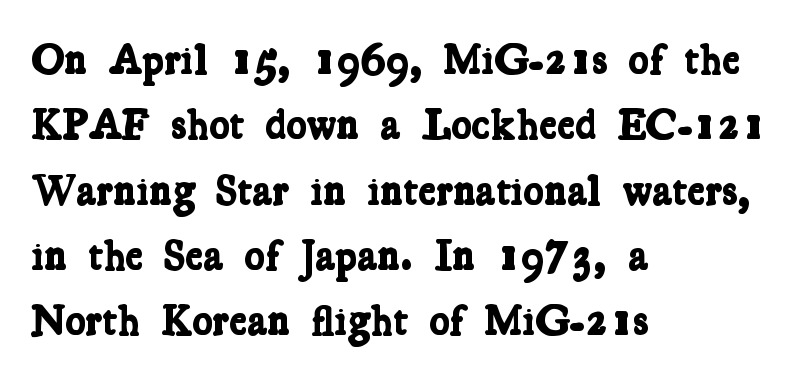
Leading: standard. Pretty heavy lettering here — definitely bold. Serifs: yes, visible at the terminals of the letterforms. Each letter keeps its own natural width here, so spacing adapts to shape. Quick note: underline off. The rag falls on the right side of this text block.
